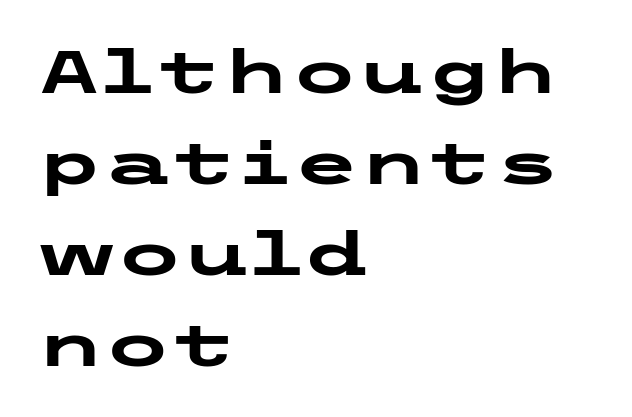
The image shows 61 px heavy, wide sans-serif type, upright; set left-aligned, normal line spacing (1.49x), normal letter spacing, not underlined; low stroke contrast and a medium x-height.
